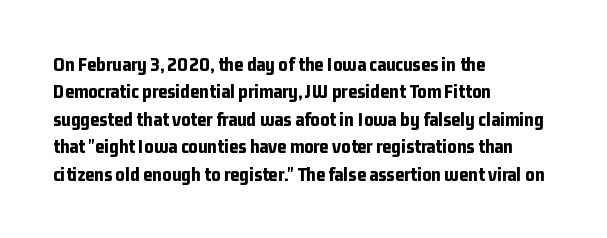
Here the glyphs are tracked normally, forming tight word shapes. The lettering stays uniformly vertical, giving the passage a roman look. The strokes are fattened all the way to bold. This sample keeps an unexceptional amount of space between lines. Underline: absent.
